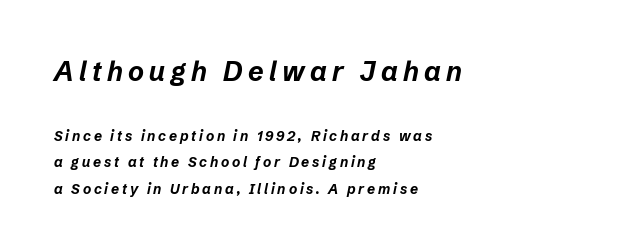
{"italic": "yes", "lean": "right", "slant_degrees": 12, "bold": "yes", "underline": "no", "align": "left", "line_spacing_ratio": 1.89, "letter_spacing": "wide", "letter_spacing_em": 0.2, "larger_block": "first", "size_ratio": 1.93, "glyph_px": 27}
